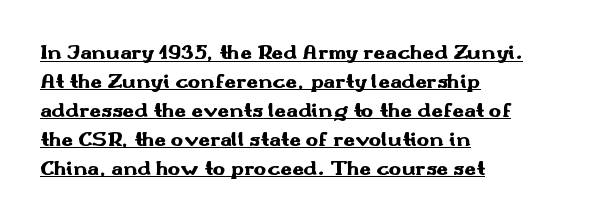
Each line of the rendering has a horizontal stroke beneath the glyphs. A typesetter would mark this as roman, not italic. The characters look thick and weighty, a clear bold. Nothing unusual about the tracking: characters are spaced as the font intends.
